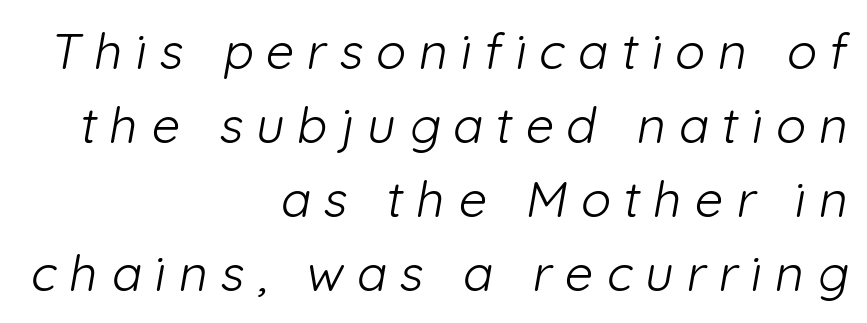
One-word summary of the alignment: right. Type style note: lacks serifs. A typesetter would call this proportional, since set widths differ per character. Compared with typical paragraphs, the rows here are spaced about the same. Inter-character spacing is expanded well beyond the font's built-in metrics. No chunkiness to these letters — they're not bold.
